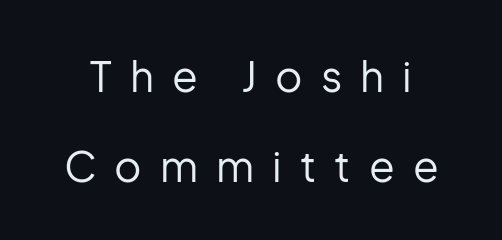
{"serif": "no", "italic": "no", "bold": "no", "weight": "regular", "width": "normal", "stroke_contrast": "low", "x_height": "medium", "monospaced": "no", "underline": "no", "line_spacing": "loose", "line_spacing_ratio": 2.14, "letter_spacing": "wide", "letter_spacing_em": 0.43, "glyph_px": 42}
